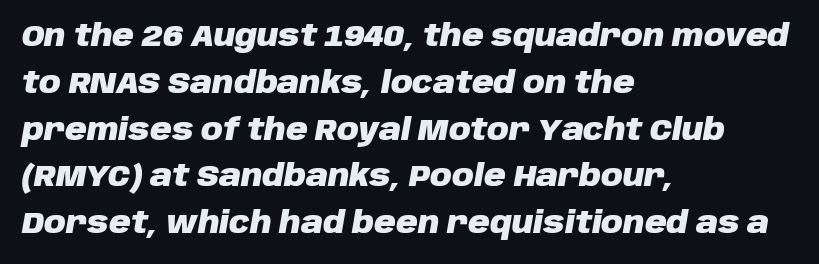
The image shows 30 px heavy type, italic (leaning right); set left-aligned, normal line spacing (1.56x), normal letter spacing, not underlined; low stroke contrast and a large x-height.
